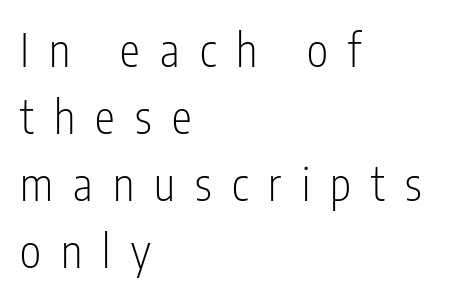
The image shows 45 px light, condensed sans-serif type, upright; set left-aligned, normal line spacing (1.49x), unusually wide letter spacing (+0.45 em), not underlined; low stroke contrast and a medium x-height.
